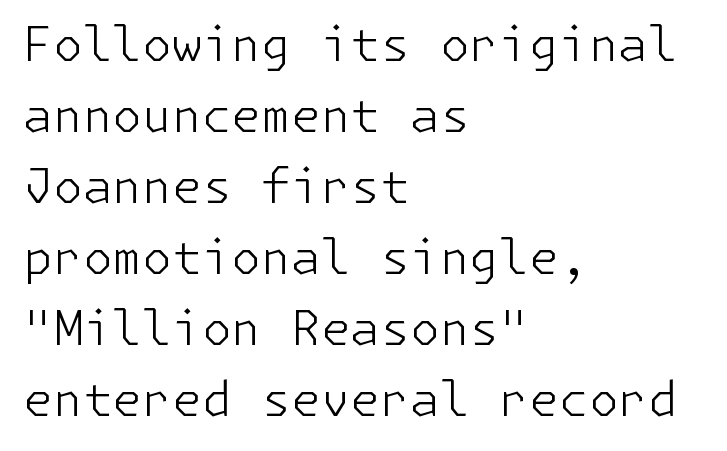
Notice how the stems are strictly vertical — no italics here. Typographically, this falls in the sans-serif category. These lines sit exactly where default settings would place them. The weight tops out at a normal text grade.
